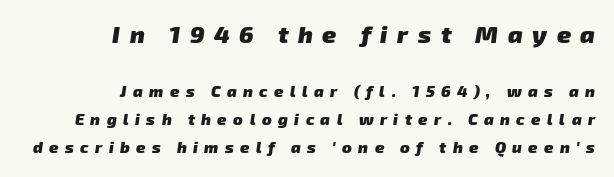
The image shows 24 px bold type; set right-aligned, line spacing 1.77x, unusually wide letter spacing (+0.4 em), not underlined; the first (top) block is 1.5x larger.
